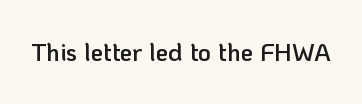
Q: Is the text bold? A: Semi-bold.
Q: Is the text italic (slanted)? A: No, it is upright.
Q: Is the text underlined? A: No.
Q: Is the spacing between letters normal or unusually wide? A: Normal.
